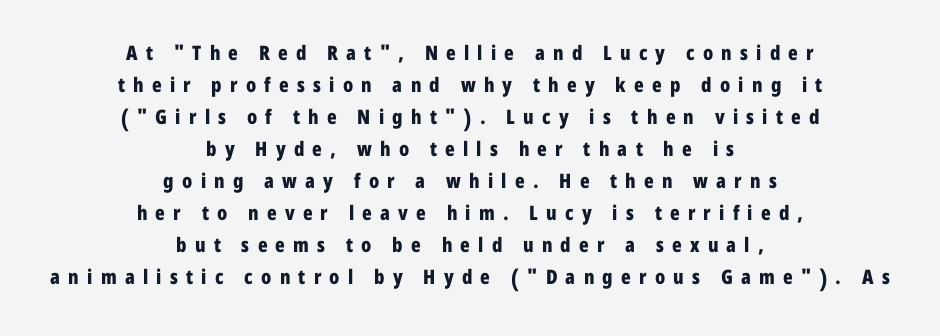
{"italic": "no", "bold": "yes", "underline": "no", "align": "center", "line_spacing": "normal", "line_spacing_ratio": 1.6, "letter_spacing": "wide", "letter_spacing_em": 0.41, "glyph_px": 20}
